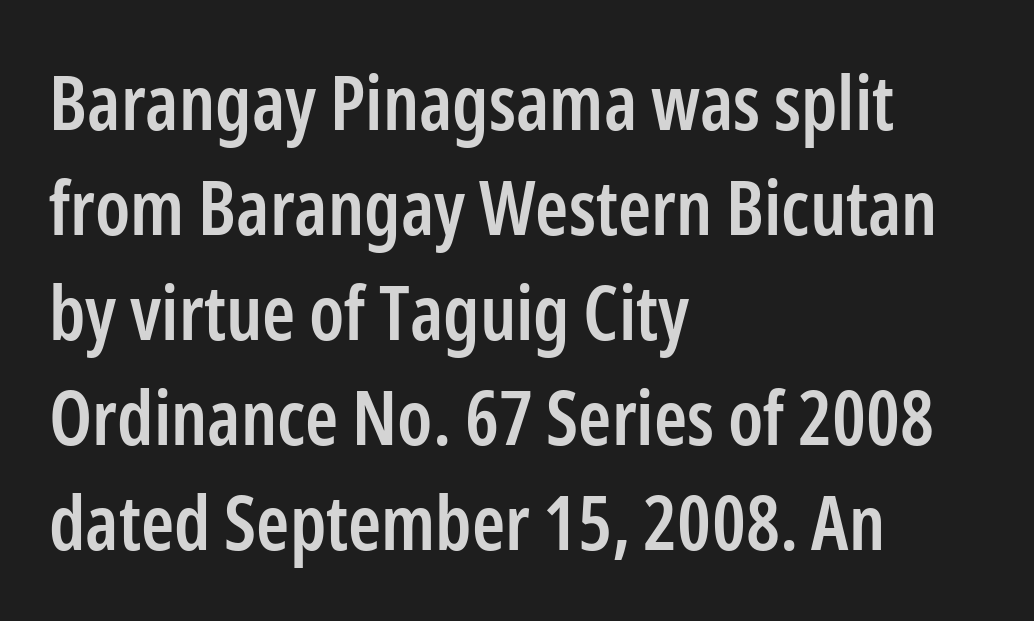
The image shows 75 px semibold, condensed sans-serif type, upright; set left-aligned, normal line spacing (1.4x), normal letter spacing, not underlined; low stroke contrast and a medium x-height.
